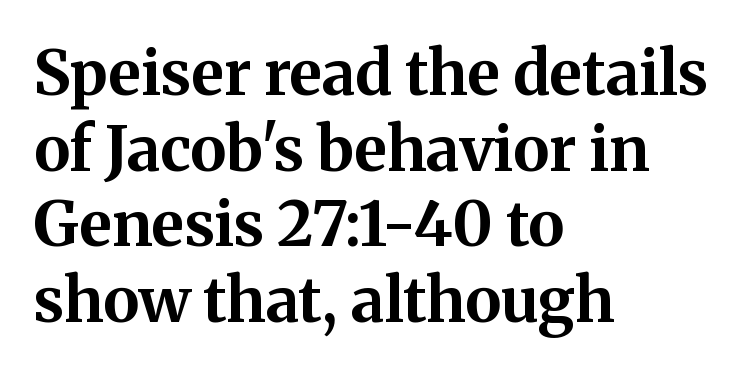
Tracking value appears to be zero — textbook default spacing. The designer went with a serif here, giving each stem small feet. Layout note: lines flush left. Heavy, bold letterforms. Underline: absent.
